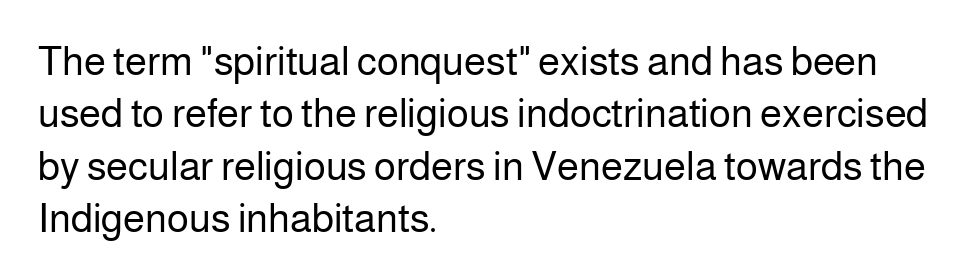
Q: Is the text bold? A: No.
Q: Is the text italic (slanted)? A: No, it is upright.
Q: Is the typeface a serif or a sans-serif typeface? A: Sans-serif.
Q: Is the text underlined? A: No.
Q: How is the paragraph aligned? A: Left-aligned.
Q: Is the spacing between letters normal or unusually wide? A: Normal.
Q: Is the spacing between lines tight, normal or loose? A: Normal.
Q: Width (condensed, normal, or wide)? A: Normal.
Q: Stroke contrast? A: Low.
Q: x-height? A: Medium.
Q: Monospaced? A: No.
